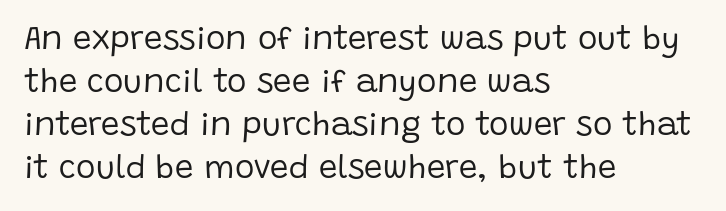
The image shows 33 px regular-weight sans-serif type, upright; set left-aligned, normal line spacing (1.3x), normal letter spacing, not underlined; low stroke contrast and a large x-height.
